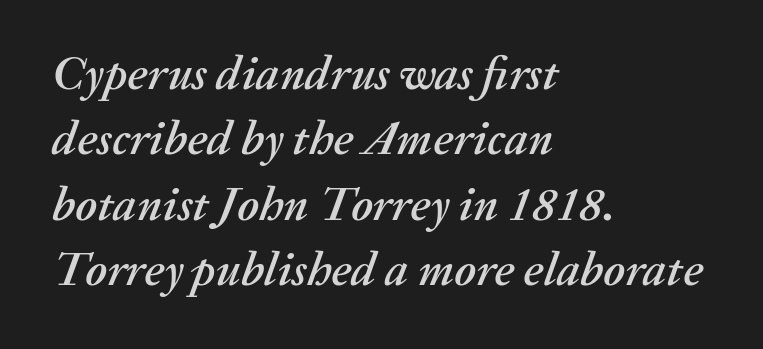
{"italic": "yes", "lean": "right", "slant_degrees": 20, "width": "normal", "stroke_contrast": "medium", "x_height": "medium", "monospaced": "no", "underline": "no", "align": "left", "line_spacing": "normal", "line_spacing_ratio": 1.36, "letter_spacing": "normal", "letter_spacing_em": 0.0, "glyph_px": 48}
